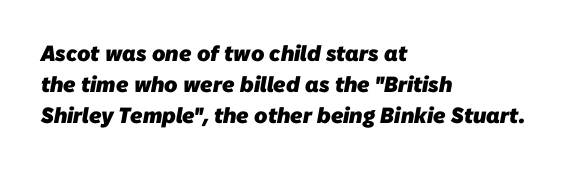
Typesetter's note: full bold, strokes at maximum text heaviness. Line spacing here is normal. Horizontally, the lines are justified to the leading edge only. The type is set solid horizontally, with unmodified tracking.
